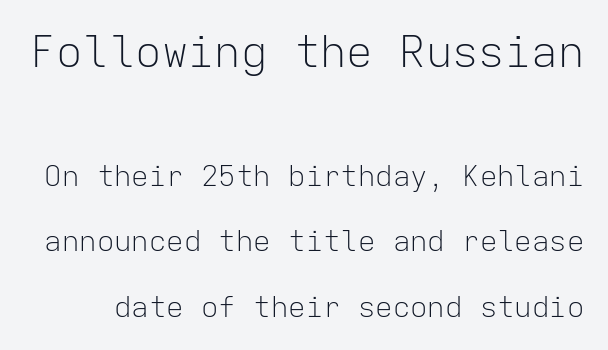
{"serif": "no", "italic": "no", "bold": "no", "weight": "light", "width": "normal", "stroke_contrast": "low", "x_height": "medium", "monospaced": "yes", "underline": "no", "line_spacing": "loose", "line_spacing_ratio": 2.25, "letter_spacing": "normal", "letter_spacing_em": 0.0, "larger_block": "first", "size_ratio": 1.52, "glyph_px": 44}
